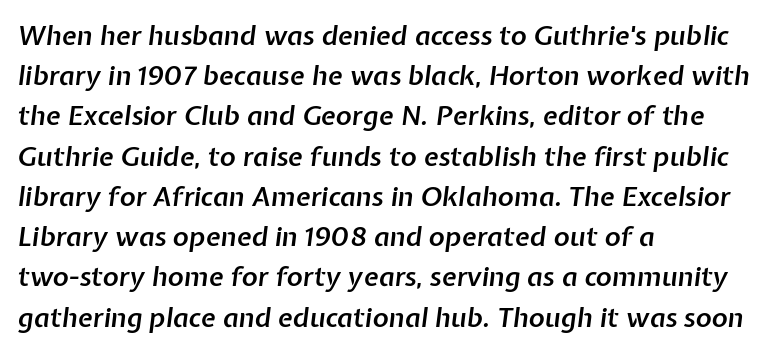
{"italic": "yes", "lean": "right", "slant_degrees": 7, "bold": "semi", "underline": "no", "align": "left", "line_spacing": "normal", "line_spacing_ratio": 1.49, "letter_spacing": "normal", "letter_spacing_em": 0.0, "glyph_px": 27}
